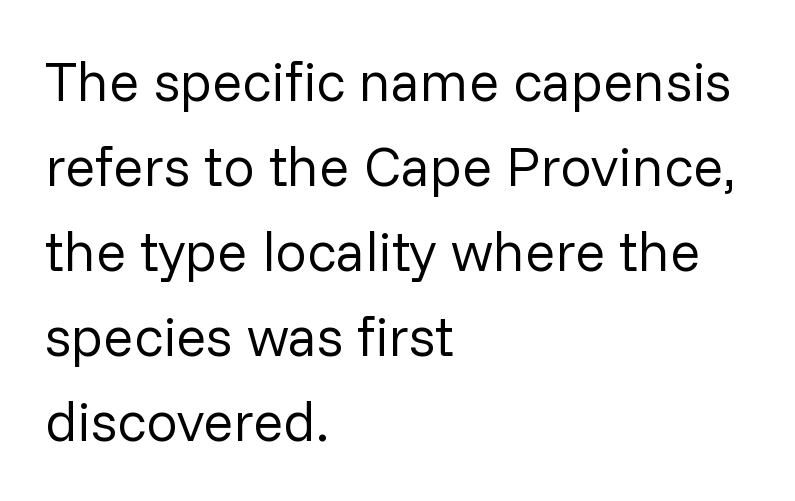
{"serif": "no", "italic": "no", "bold": "no", "weight": "regular", "width": "normal", "stroke_contrast": "low", "x_height": "medium", "monospaced": "no", "underline": "no", "align": "left", "line_spacing": "normal", "line_spacing_ratio": 1.52, "letter_spacing": "normal", "letter_spacing_em": 0.0, "glyph_px": 56}
